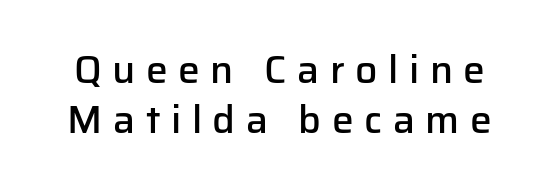
Q: Is the text bold? A: Semi-bold.
Q: Is the text italic (slanted)? A: No, it is upright.
Q: Is the typeface a serif or a sans-serif typeface? A: Sans-serif.
Q: Is the text underlined? A: No.
Q: Is the spacing between letters normal or unusually wide? A: Unusually wide.
Q: Is the spacing between lines tight, normal or loose? A: Normal.
Q: Width (condensed, normal, or wide)? A: Normal.
Q: Stroke contrast? A: Low.
Q: x-height? A: Medium.
Q: Monospaced? A: No.
